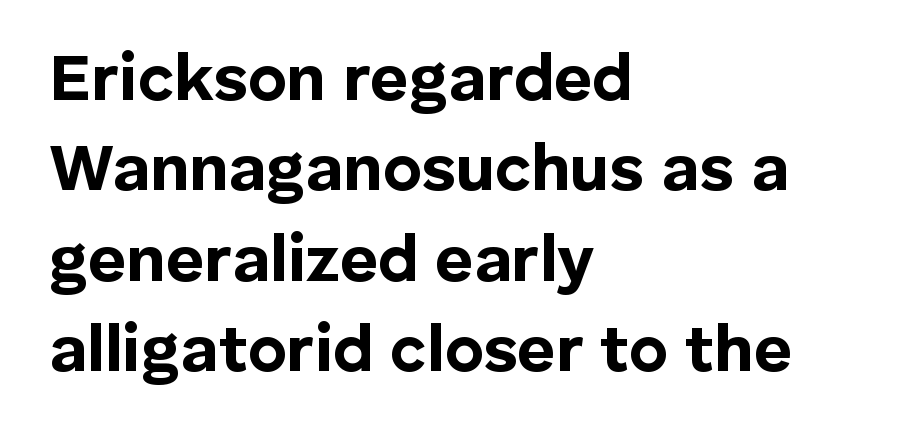
Posture: upright roman. The line texture is even and compact thanks to regular tracking. Stroke terminals: plain, sans-serif. The rendering uses natural spacing where letterforms have individual widths. How would I describe the line gaps? Plain and ordinary.
